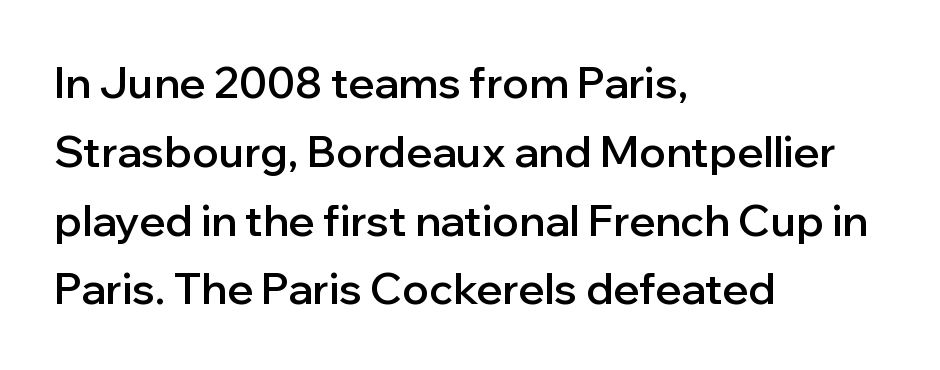
The image shows 43 px semibold sans-serif type, upright; set left-aligned, normal line spacing (1.6x), normal letter spacing, not underlined; low stroke contrast and a medium x-height.
